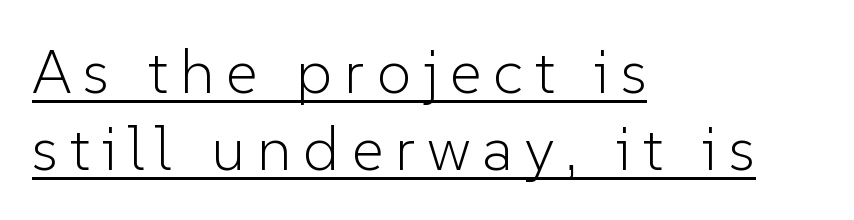
{"serif": "no", "italic": "no", "bold": "no", "weight": "light", "width": "normal", "stroke_contrast": "low", "x_height": "medium", "monospaced": "no", "underline": "yes", "align": "left", "line_spacing_ratio": 1.24, "glyph_px": 62}
